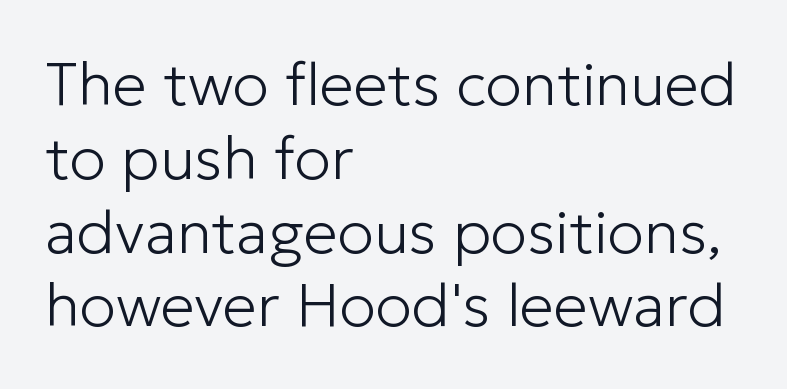
The image shows 61 px light sans-serif type, upright; set left-aligned, line spacing 1.21x, normal letter spacing, not underlined; low stroke contrast and a medium x-height.
